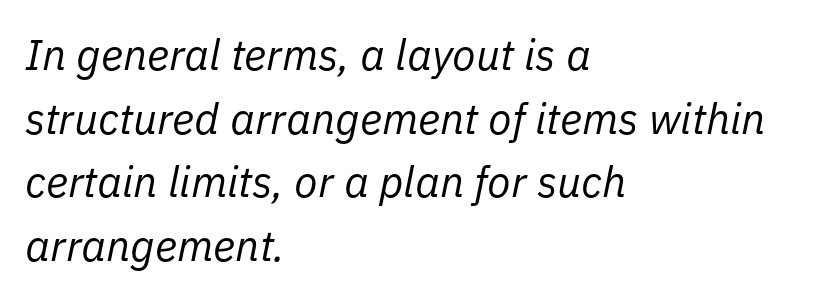
{"italic": "yes", "lean": "right", "slant_degrees": 11, "bold": "no", "weight": "regular", "width": "normal", "stroke_contrast": "low", "x_height": "medium", "monospaced": "no", "underline": "no", "align": "left", "line_spacing": "normal", "line_spacing_ratio": 1.48, "letter_spacing": "normal", "letter_spacing_em": 0.0, "glyph_px": 43}
